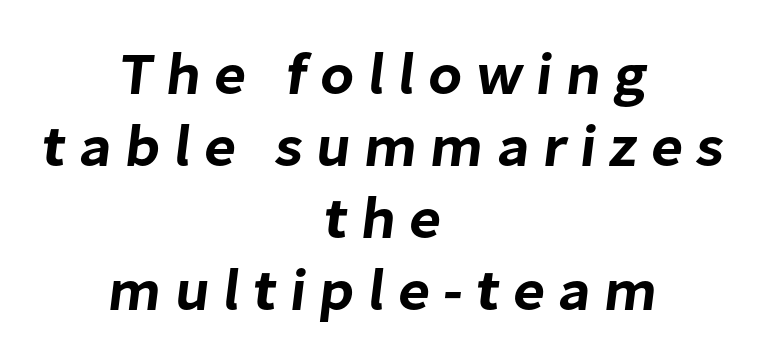
The image shows 59 px sans-serif type; set centered, line spacing 1.22x, unusually wide letter spacing (+0.22 em), not underlined; low stroke contrast and a medium x-height.
